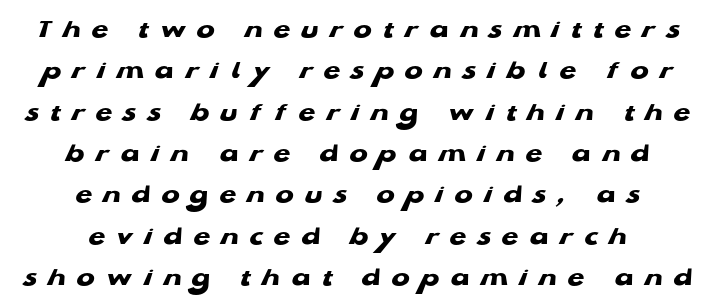
{"bold": "yes", "underline": "no", "align": "center", "line_spacing": "normal", "line_spacing_ratio": 1.53, "letter_spacing": "wide", "letter_spacing_em": 0.41, "glyph_px": 27}
